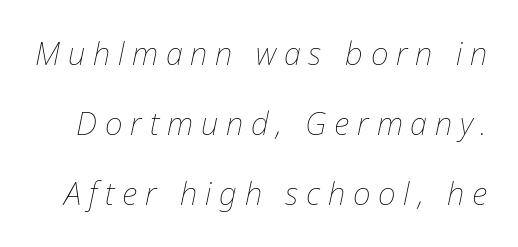
{"italic": "yes", "lean": "right", "slant_degrees": 12, "bold": "no", "weight": "thin", "width": "normal", "stroke_contrast": "low", "x_height": "medium", "monospaced": "no", "underline": "no", "line_spacing": "loose", "line_spacing_ratio": 2.26, "letter_spacing": "wide", "letter_spacing_em": 0.25, "glyph_px": 31}
